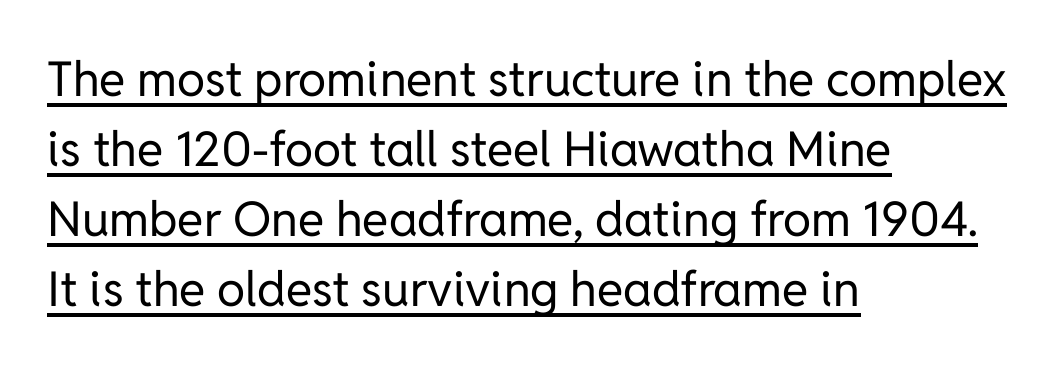
Q: Is the text bold? A: No.
Q: Is the text italic (slanted)? A: No, it is upright.
Q: Is the typeface a serif or a sans-serif typeface? A: Sans-serif.
Q: Is the text underlined? A: Yes.
Q: How is the paragraph aligned? A: Left-aligned.
Q: Is the spacing between letters normal or unusually wide? A: Normal.
Q: Is the spacing between lines tight, normal or loose? A: Normal.
Q: Width (condensed, normal, or wide)? A: Normal.
Q: Stroke contrast? A: Low.
Q: x-height? A: Medium.
Q: Monospaced? A: No.
